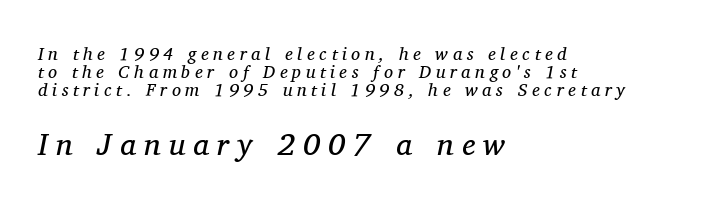
{"serif": "yes", "italic": "yes", "lean": "right", "slant_degrees": 11, "bold": "no", "weight": "regular", "width": "normal", "stroke_contrast": "medium", "x_height": "medium", "monospaced": "no", "underline": "no", "align": "left", "line_spacing": "tight", "line_spacing_ratio": 1.01, "letter_spacing": "wide", "letter_spacing_em": 0.26, "larger_block": "second", "size_ratio": 1.72, "glyph_px": 31}
